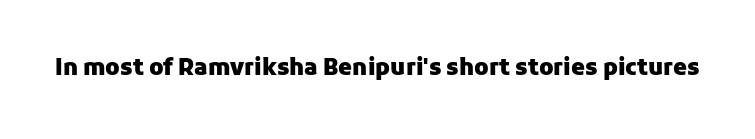
Q: Is the text bold? A: Yes.
Q: Is the text italic (slanted)? A: No, it is upright.
Q: Is the text underlined? A: No.
Q: Is the spacing between letters normal or unusually wide? A: Normal.
